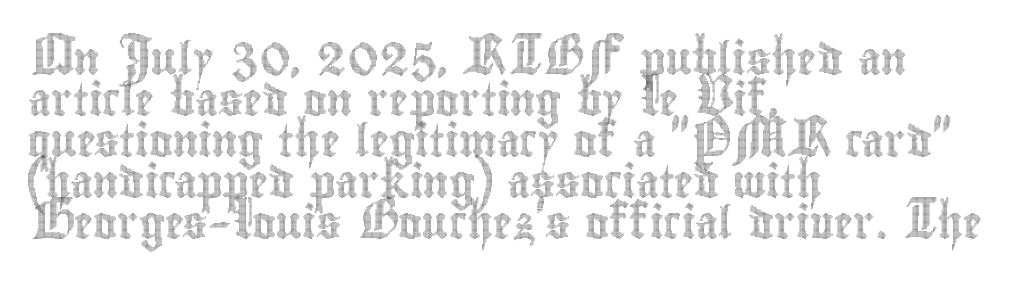
Q: Is the text italic (slanted)? A: No, it is upright.
Q: Is the text underlined? A: No.
Q: How is the paragraph aligned? A: Left-aligned.
Q: Is the spacing between letters normal or unusually wide? A: Normal.
Q: Is the spacing between lines tight, normal or loose? A: Normal.
Q: Width (condensed, normal, or wide)? A: Condensed.
Q: x-height? A: Small.
Q: Monospaced? A: No.
